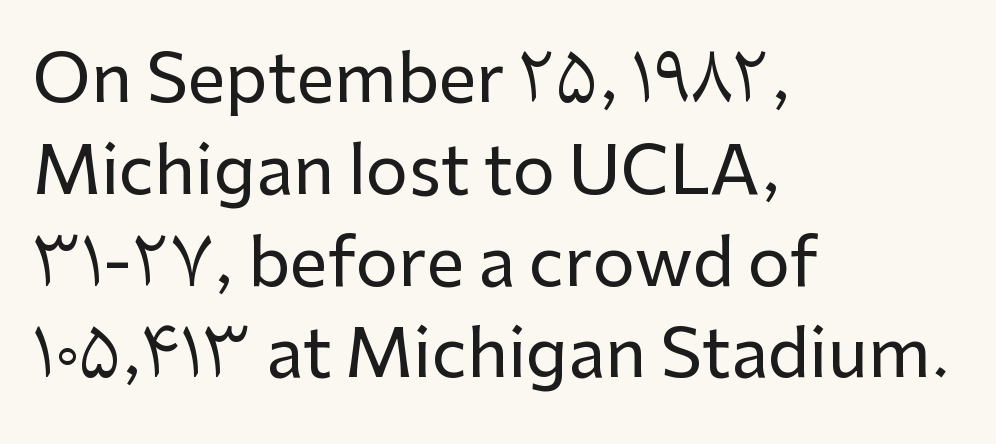
{"serif": "no", "italic": "no", "width": "normal", "stroke_contrast": "low", "x_height": "medium", "monospaced": "no", "underline": "no", "align": "left", "line_spacing": "normal", "line_spacing_ratio": 1.37, "letter_spacing": "normal", "letter_spacing_em": 0.0, "glyph_px": 67}
